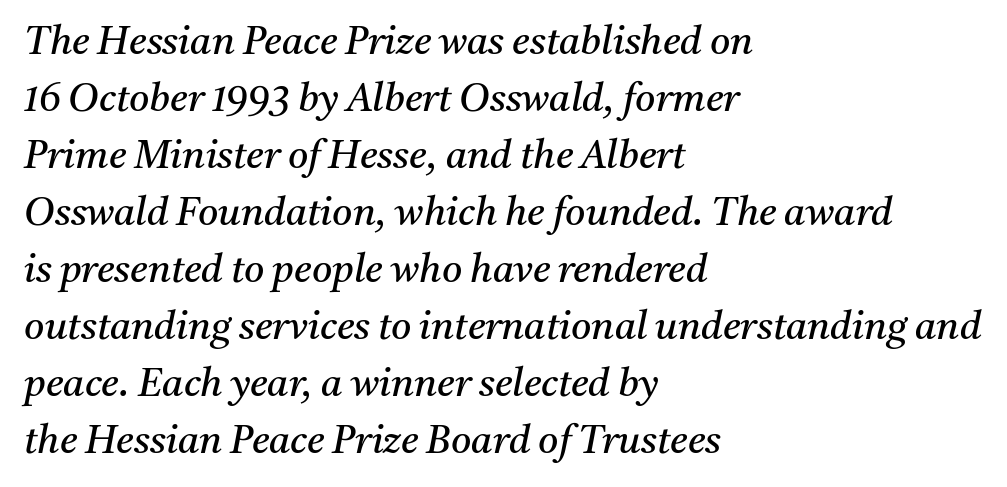
Q: Is the text bold? A: No.
Q: Is the text italic (slanted)? A: Yes, it leans right by about 11 degrees.
Q: Is the typeface a serif or a sans-serif typeface? A: Serif.
Q: Is the text underlined? A: No.
Q: How is the paragraph aligned? A: Left-aligned.
Q: Is the spacing between letters normal or unusually wide? A: Normal.
Q: Is the spacing between lines tight, normal or loose? A: Normal.
Q: Width (condensed, normal, or wide)? A: Normal.
Q: Stroke contrast? A: Medium.
Q: x-height? A: Medium.
Q: Monospaced? A: No.
